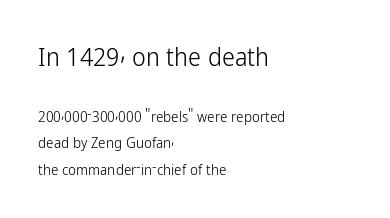
Letters have the restrained weight of plain body copy at most. The letterforms sit shoulder to shoulder at normal distance. Type size steps down from the first block to the second. Letters rest on an invisible, unmarked baseline.
